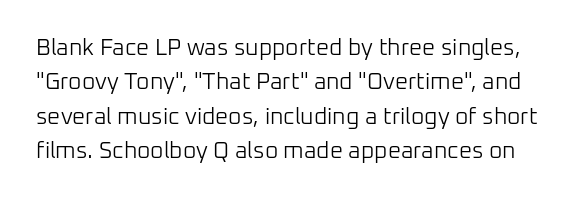
{"italic": "no", "bold": "no", "underline": "no", "line_spacing": "normal", "line_spacing_ratio": 1.49, "letter_spacing": "normal", "letter_spacing_em": 0.0, "glyph_px": 23}
